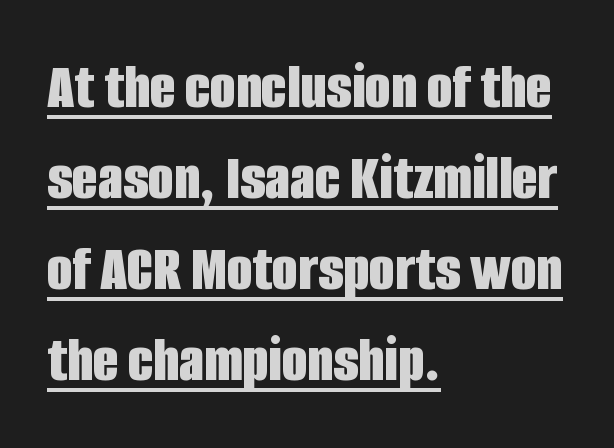
Q: Is the text bold? A: Yes.
Q: Is the text italic (slanted)? A: No, it is upright.
Q: Is the typeface a serif or a sans-serif typeface? A: Sans-serif.
Q: Is the text underlined? A: Yes.
Q: How is the paragraph aligned? A: Left-aligned.
Q: Is the spacing between letters normal or unusually wide? A: Normal.
Q: Is the spacing between lines tight, normal or loose? A: Normal.
Q: Width (condensed, normal, or wide)? A: Condensed.
Q: Stroke contrast? A: Low.
Q: x-height? A: Large.
Q: Monospaced? A: No.
